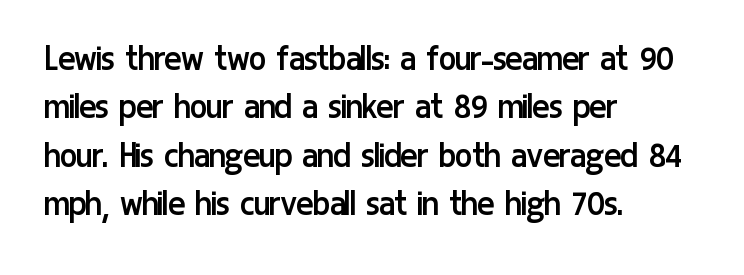
Descender tails drop into unmarked territory. This rendering employs a face without finishing strokes, i.e., a sans-serif. Weight: regular or lighter. Tracking value appears to be zero — textbook default spacing. The letters advance in unequal steps, a hallmark of proportional type.
